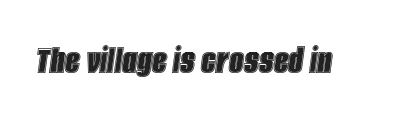
{"italic": "yes", "lean": "right", "slant_degrees": 8, "width": "condensed", "x_height": "large", "monospaced": "no", "underline": "no", "letter_spacing": "normal", "letter_spacing_em": 0.0, "glyph_px": 41}
